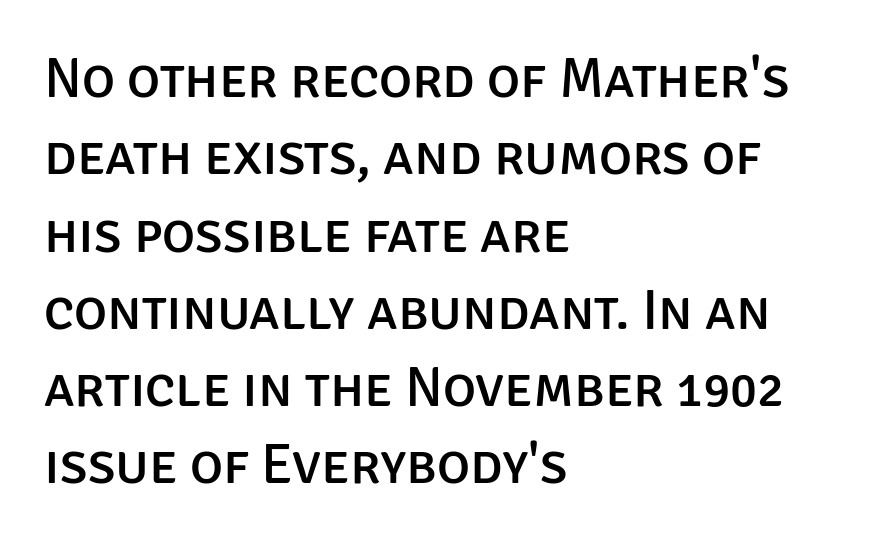
Leftover space on each line is placed entirely after the last word. Observe the ordinary spacing: letters are neighbours, not strangers. This is the regular roman posture of the typeface. Rule under the text: the space is simply empty. This sample has the flowing, uneven cadence of proportional lettering.
